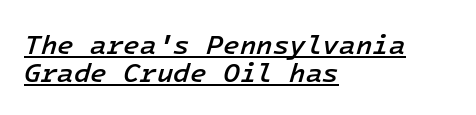
{"italic": "yes", "lean": "right", "slant_degrees": 16, "bold": "semi", "underline": "yes", "align": "left", "line_spacing": "tight", "line_spacing_ratio": 1.04, "letter_spacing": "normal", "letter_spacing_em": 0.0, "glyph_px": 27}
